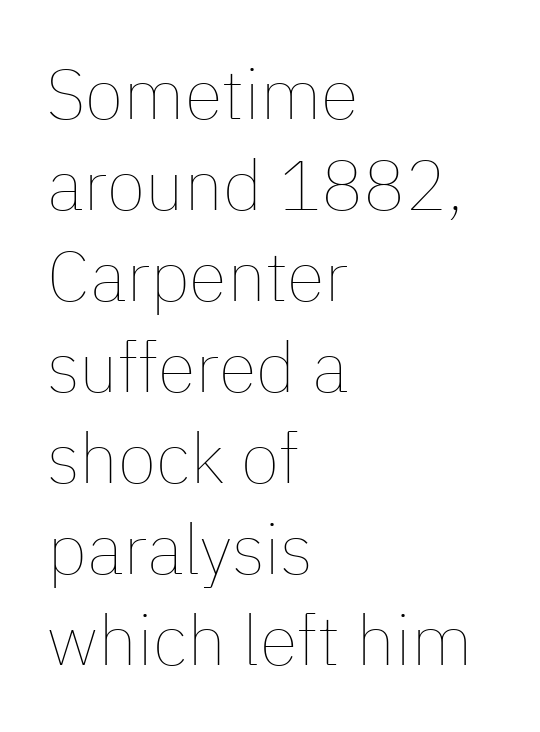
Is this a fixed-width face? No — the glyphs have proportional, varying widths. Decoration check: the copy has no underline. The letters look calm and open, with moderate or lighter stems. The rag falls on the right side of this text block. The line texture is even and compact thanks to regular tracking. Rendered with straight, roman letterforms.
